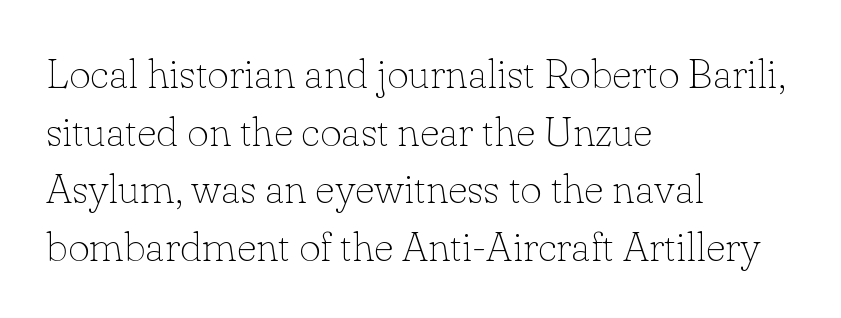
{"serif": "yes", "italic": "no", "bold": "no", "weight": "thin", "width": "normal", "stroke_contrast": "low", "x_height": "small", "monospaced": "no", "underline": "no", "align": "left", "line_spacing": "normal", "line_spacing_ratio": 1.37, "letter_spacing": "normal", "letter_spacing_em": 0.0, "glyph_px": 42}
